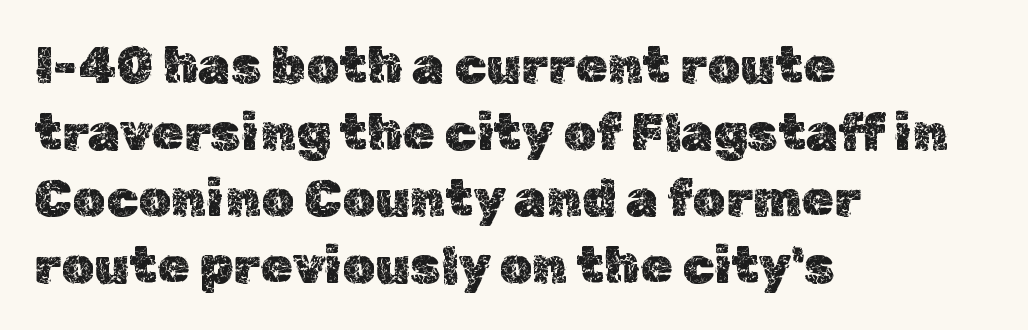
The image shows 52 px text type, upright; set left-aligned, normal line spacing (1.28x), normal letter spacing, not underlined; a medium x-height.
